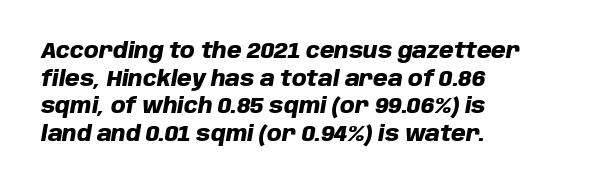
The letters are slanted; this is an italic face. Leftover space on each line is placed entirely after the last word. The face used here is rendered with its standard letterfit. Descender tails drop into unmarked territory. Typographic density is high because the face is bold. Leading: standard.
